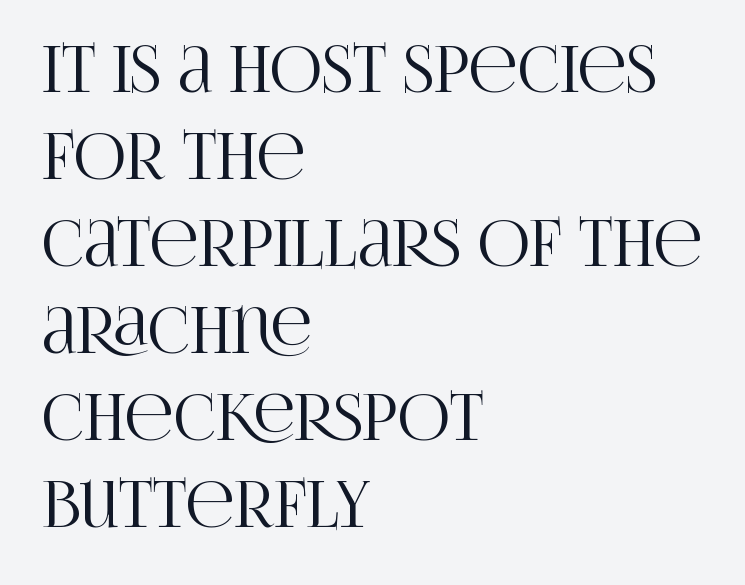
Q: Is the text italic (slanted)? A: No, it is upright.
Q: Is the typeface a serif or a sans-serif typeface? A: Serif.
Q: Is the text underlined? A: No.
Q: How is the paragraph aligned? A: Left-aligned.
Q: Is the spacing between letters normal or unusually wide? A: Normal.
Q: Is the spacing between lines tight, normal or loose? A: Normal.
Q: Width (condensed, normal, or wide)? A: Condensed.
Q: Stroke contrast? A: High.
Q: x-height? A: Large.
Q: Monospaced? A: No.
